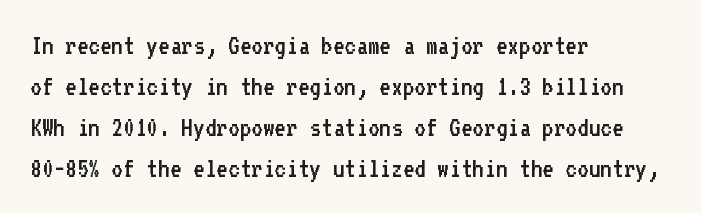
The passage shown is typed in a monospace face where columns stay perfectly aligned. Glyph-to-glyph distance matches everyday printed text. The space directly below the letters is spotless. Do the letters lean? They stand straight. A student would call this left alignment; a typographer would say flush left, rag right.
